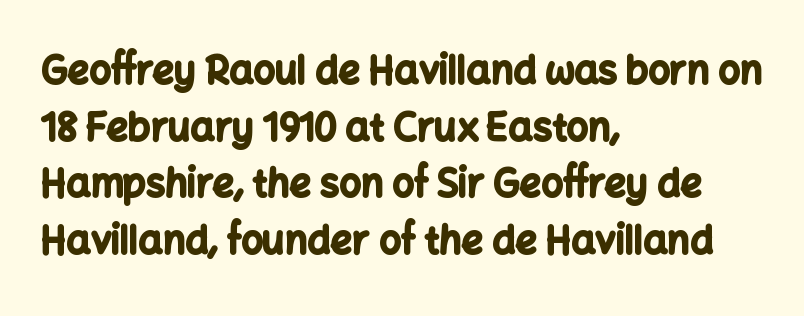
Visually the block forms a straight wall on the left and a jagged coastline on the right. This is sans-serif lettering, the kind often seen on screens and signage. If you drew a line through each stem, it would be perfectly vertical. The rendering keeps characters at their native spacing. Unmarked baselines from the first word to the last.
